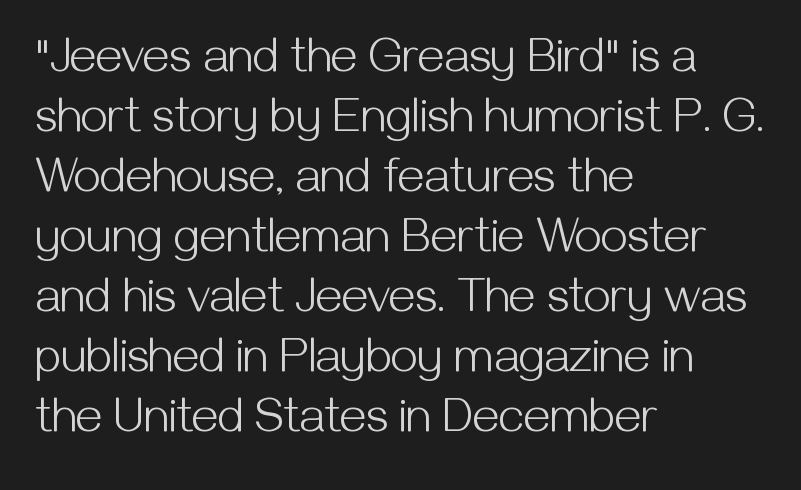
{"serif": "no", "italic": "no", "bold": "no", "weight": "light", "width": "normal", "stroke_contrast": "medium", "x_height": "medium", "monospaced": "no", "underline": "no", "align": "left", "line_spacing": "normal", "line_spacing_ratio": 1.25, "letter_spacing": "normal", "letter_spacing_em": 0.0, "glyph_px": 48}
